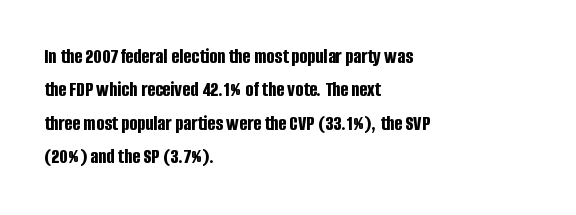
The image shows 21 px bold type, upright; set left-aligned, normal line spacing (1.59x), normal letter spacing, not underlined.
